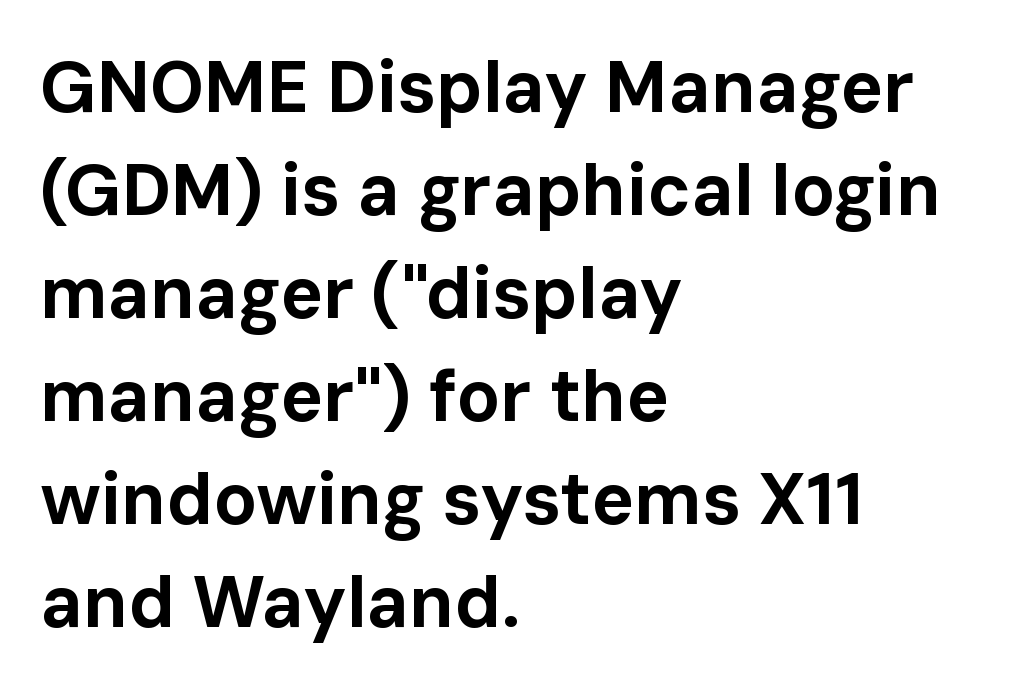
Q: Is the text bold? A: Yes.
Q: Is the text italic (slanted)? A: No, it is upright.
Q: Is the typeface a serif or a sans-serif typeface? A: Sans-serif.
Q: Is the text underlined? A: No.
Q: How is the paragraph aligned? A: Left-aligned.
Q: Is the spacing between letters normal or unusually wide? A: Normal.
Q: Is the spacing between lines tight, normal or loose? A: Normal.
Q: Width (condensed, normal, or wide)? A: Normal.
Q: Stroke contrast? A: Low.
Q: x-height? A: Medium.
Q: Monospaced? A: No.
